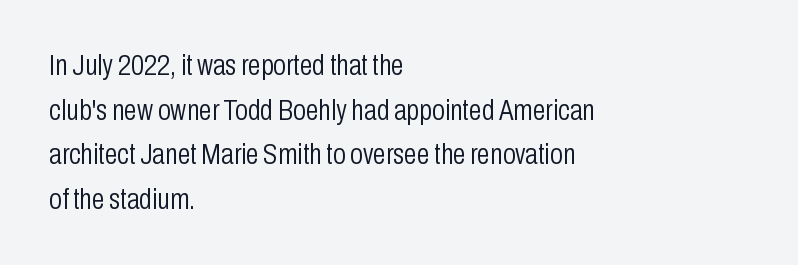
The image shows 29 px light, condensed sans-serif type, upright; set left-aligned, normal line spacing (1.54x), normal letter spacing, not underlined; low stroke contrast and a medium x-height.
